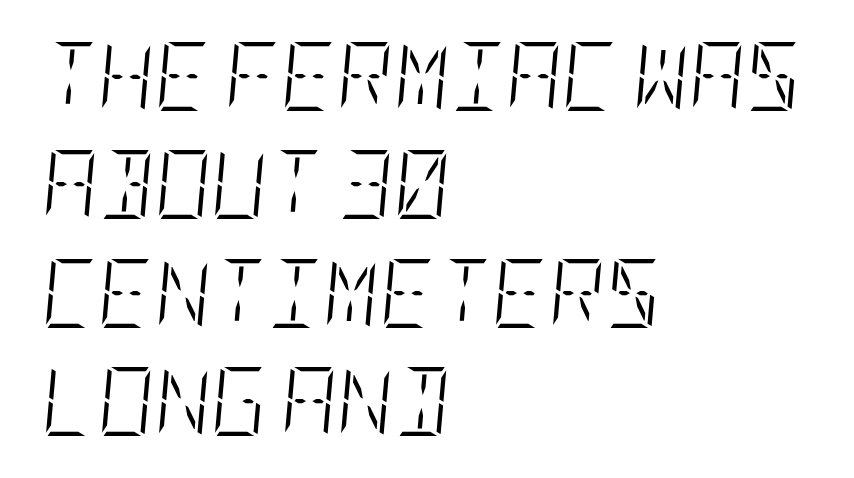
{"italic": "yes", "lean": "right", "slant_degrees": 5, "bold": "no", "weight": "light", "width": "condensed", "stroke_contrast": "low", "x_height": "large", "underline": "no", "align": "left", "line_spacing": "normal", "line_spacing_ratio": 1.57, "letter_spacing": "normal", "letter_spacing_em": 0.0, "glyph_px": 69}
